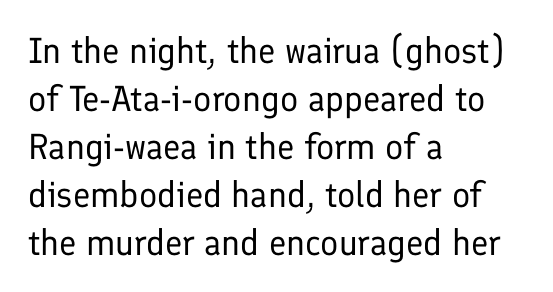
The image shows 36 px regular-weight sans-serif type, upright; set left-aligned, normal line spacing (1.33x), normal letter spacing, not underlined; low stroke contrast and a medium x-height.
